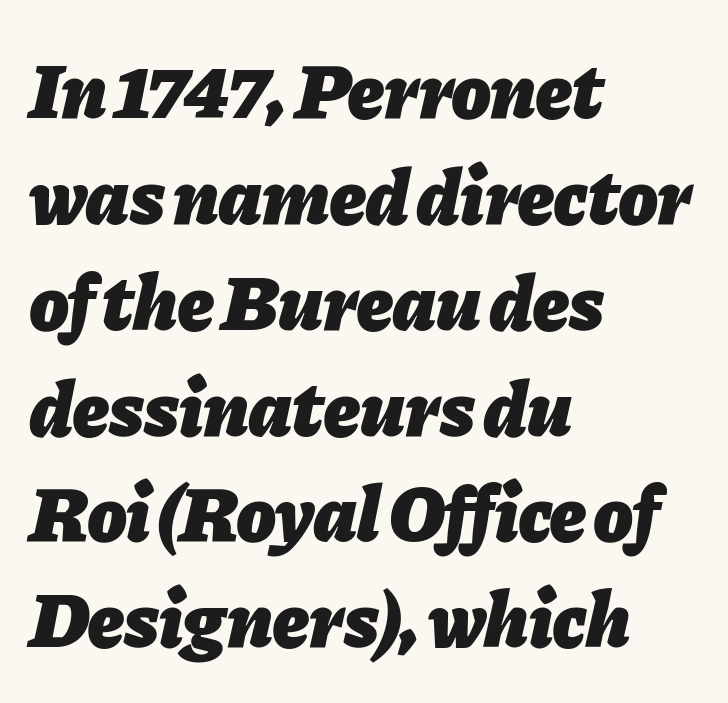
The image shows 79 px heavy type, italic (leaning right); set left-aligned, normal line spacing (1.34x), normal letter spacing, not underlined; low stroke contrast and a medium x-height.
